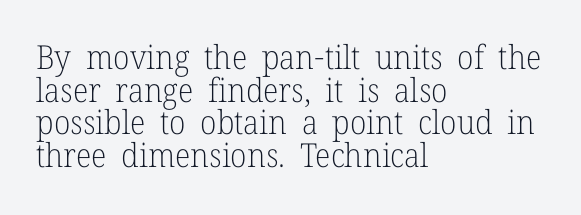
Is there any slant? The stems are plumb. These lines huddle together more closely than default settings would place them. If you drew a ruler down the left edge, every line would touch it. No letter is thick-stroked: the sample isn't bold. Type without underlining.
